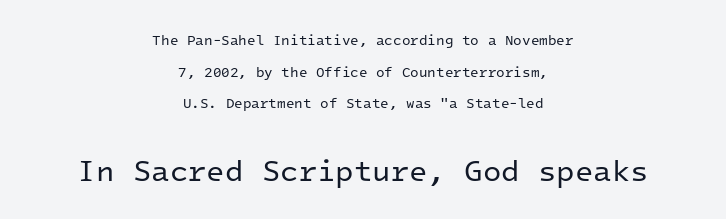
Q: Is the text bold? A: No.
Q: Is the text italic (slanted)? A: No, it is upright.
Q: Is the typeface a serif or a sans-serif typeface? A: Sans-serif.
Q: Is the text underlined? A: No.
Q: How is the paragraph aligned? A: Centered.
Q: Is the spacing between letters normal or unusually wide? A: Normal.
Q: Is the spacing between lines tight, normal or loose? A: Loose.
Q: Which block of text is set in a larger size, the first (top) or the second (bottom)? A: The second (bottom) one.
Q: Width (condensed, normal, or wide)? A: Normal.
Q: Stroke contrast? A: Low.
Q: x-height? A: Medium.
Q: Monospaced? A: Yes.
